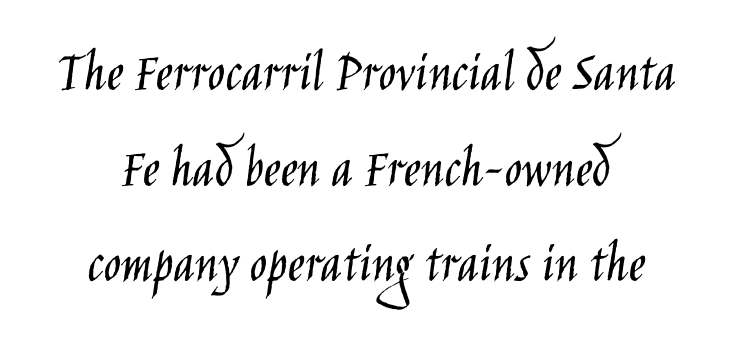
The image shows 58 px light, condensed sans-serif type; set centered, normal line spacing (1.65x), normal letter spacing, not underlined; low stroke contrast and a large x-height.
